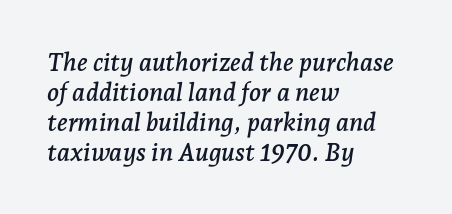
{"italic": "yes", "lean": "right", "slant_degrees": 7, "underline": "no", "align": "left", "line_spacing_ratio": 1.2, "letter_spacing": "normal", "letter_spacing_em": 0.0, "glyph_px": 25}
